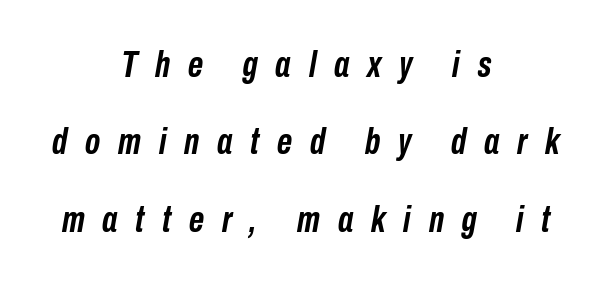
The image shows 37 px semibold, condensed type, italic (leaning right); set centered, loose line spacing (2.09x), unusually wide letter spacing (+0.48 em), not underlined; low stroke contrast and a medium x-height.
